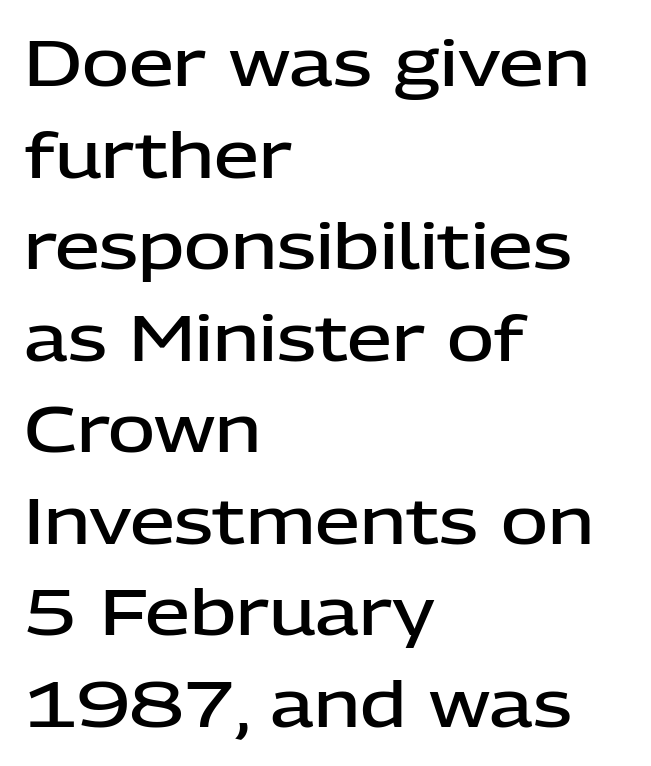
{"serif": "no", "italic": "no", "bold": "semi", "weight": "semibold", "width": "normal", "stroke_contrast": "low", "x_height": "medium", "monospaced": "no", "underline": "no", "align": "left", "line_spacing": "normal", "line_spacing_ratio": 1.43, "letter_spacing": "normal", "letter_spacing_em": 0.0, "glyph_px": 64}
